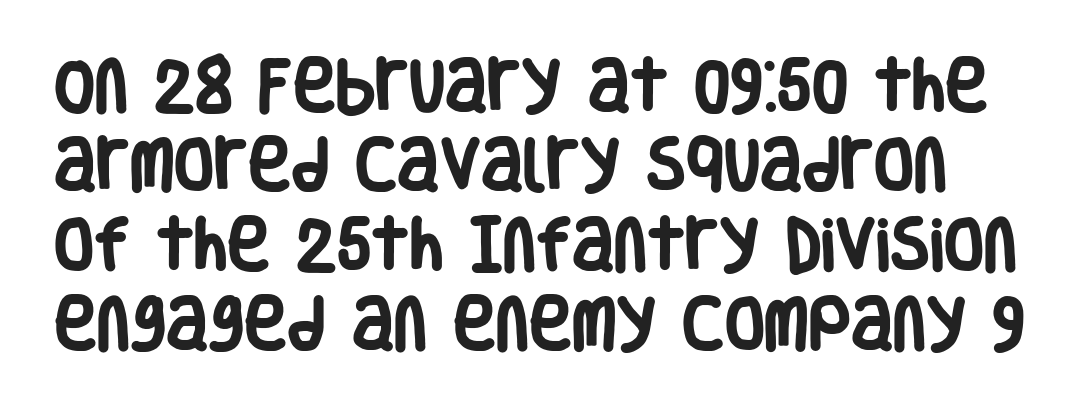
{"serif": "no", "italic": "no", "bold": "yes", "weight": "heavy", "width": "condensed", "stroke_contrast": "low", "x_height": "large", "monospaced": "no", "underline": "no", "line_spacing": "normal", "line_spacing_ratio": 1.37, "letter_spacing": "normal", "letter_spacing_em": 0.0, "glyph_px": 58}
